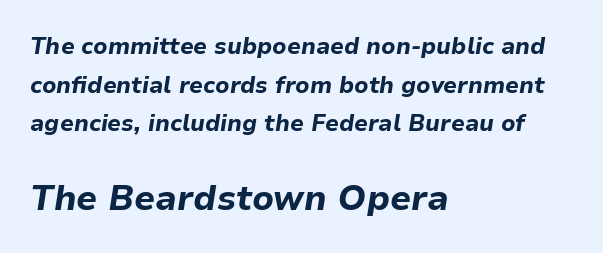
{"italic": "yes", "lean": "right", "slant_degrees": 9, "bold": "yes", "weight": "bold", "width": "normal", "stroke_contrast": "low", "x_height": "medium", "monospaced": "no", "underline": "no", "align": "left", "line_spacing": "normal", "line_spacing_ratio": 1.68, "letter_spacing": "normal", "letter_spacing_em": 0.0, "larger_block": "second", "size_ratio": 1.52, "glyph_px": 35}
